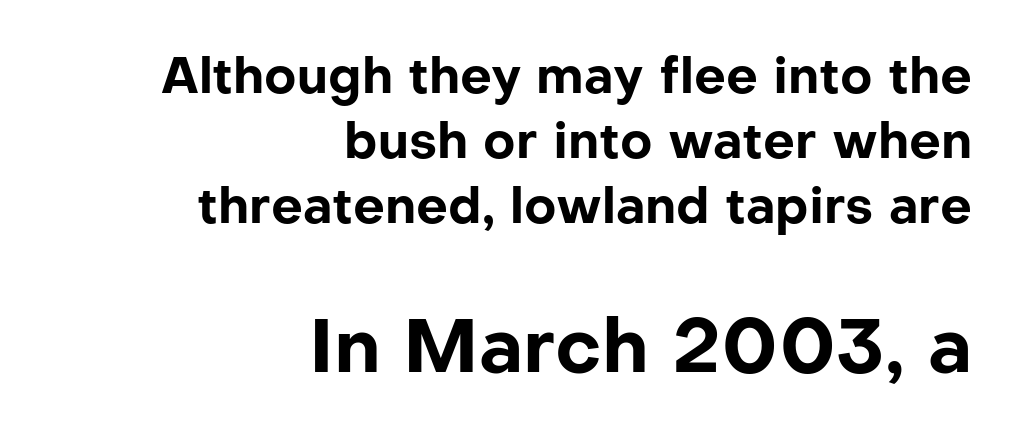
The image shows 75 px bold sans-serif type, upright; set right-aligned, normal line spacing (1.3x), normal letter spacing, not underlined; the second (bottom) block is 1.5x larger; low stroke contrast and a medium x-height.
